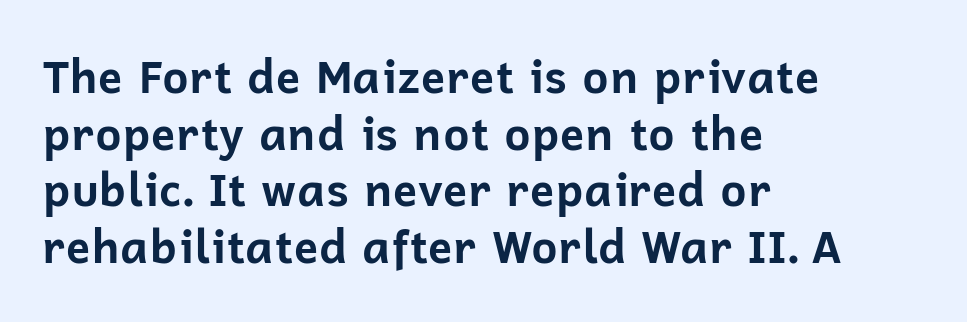
Q: Is the text bold? A: Yes.
Q: Is the text italic (slanted)? A: No, it is upright.
Q: Is the typeface a serif or a sans-serif typeface? A: Sans-serif.
Q: Is the text underlined? A: No.
Q: How is the paragraph aligned? A: Left-aligned.
Q: Is the spacing between letters normal or unusually wide? A: Normal.
Q: Is the spacing between lines tight, normal or loose? A: Normal.
Q: Width (condensed, normal, or wide)? A: Normal.
Q: Stroke contrast? A: Low.
Q: x-height? A: Medium.
Q: Monospaced? A: No.
